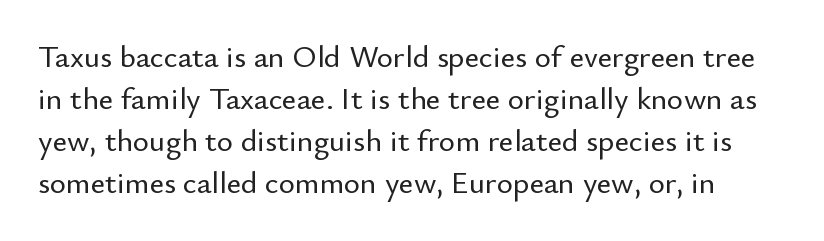
The image shows 31 px sans-serif type, upright; set normal line spacing (1.36x), normal letter spacing, not underlined; low stroke contrast and a small x-height.
